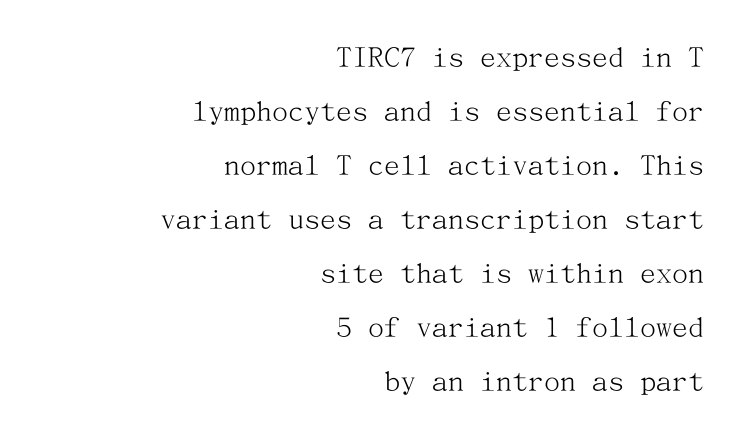
Q: Is the text bold? A: No.
Q: Is the text italic (slanted)? A: No, it is upright.
Q: Is the typeface a serif or a sans-serif typeface? A: Serif.
Q: Is the text underlined? A: No.
Q: How is the paragraph aligned? A: Right-aligned.
Q: Is the spacing between letters normal or unusually wide? A: Normal.
Q: Is the spacing between lines tight, normal or loose? A: Normal.
Q: Width (condensed, normal, or wide)? A: Normal.
Q: Stroke contrast? A: Medium.
Q: x-height? A: Medium.
